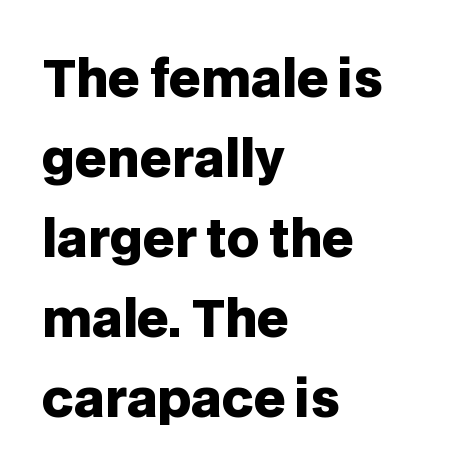
The gaps between neighbouring characters are ordinary and unremarkable. No feet cap the strokes, marking this as sans-serif type. Typesetter's note: full bold, strokes at maximum text heaviness. Italic? Not at all — the glyphs are vertical.
